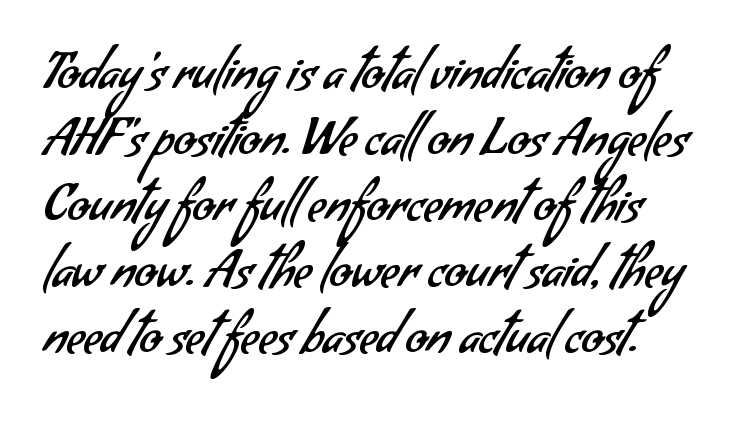
Varying glyph widths throughout — classic text-font behaviour. Rule under the text: the space is simply empty. Is this a heavy cut? Hardly; it is regular or lighter. Glyph-to-glyph distance matches everyday printed text. Font category for this specimen: sans-serif. Regular leading.
